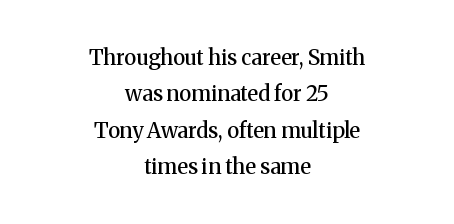
The text block is weighted toward neither margin, spreading evenly from the middle. Check the space under the baseline: it is left empty. The font's upright variant was chosen for this text. Firm but not heavy-handed strokes: this text is semibold. Between one letter and the next there's only the usual sliver of space.
